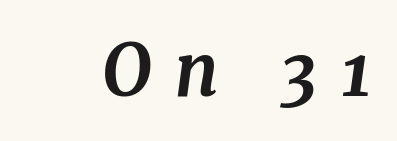
Each glyph is drawn with heavy, bold strokes. Compared with typical body copy, the letter spacing here is much looser. The axis of the letterforms is tilted away from vertical. Typographically, this falls in the serif category. These lines are rendered in a variable-pitch font.
